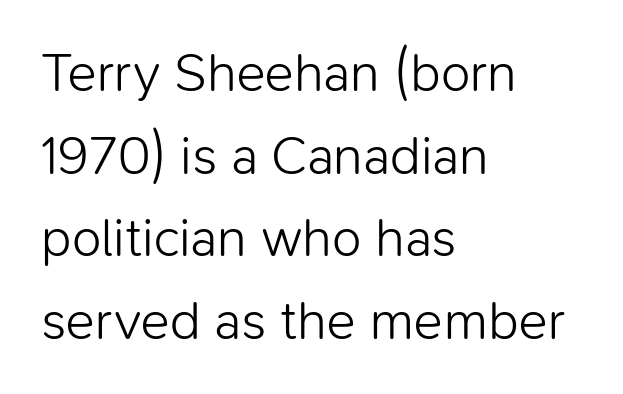
Left-aligned paragraph, ragged on the right. Bold? No — there's no thickening of the strokes. Baseline-to-baseline distance is the conventional proportion of letter height. You could not count columns in this text — the font is proportionally spaced. Rule under the text: the space is simply empty. Font category for this specimen: sans-serif.
